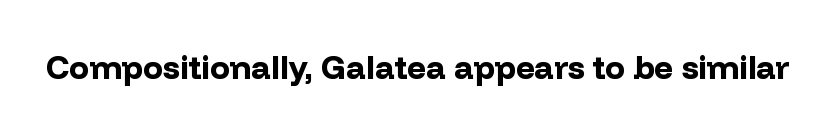
The image shows 33 px bold sans-serif type, upright; set normal letter spacing, not underlined; low stroke contrast and a medium x-height.
